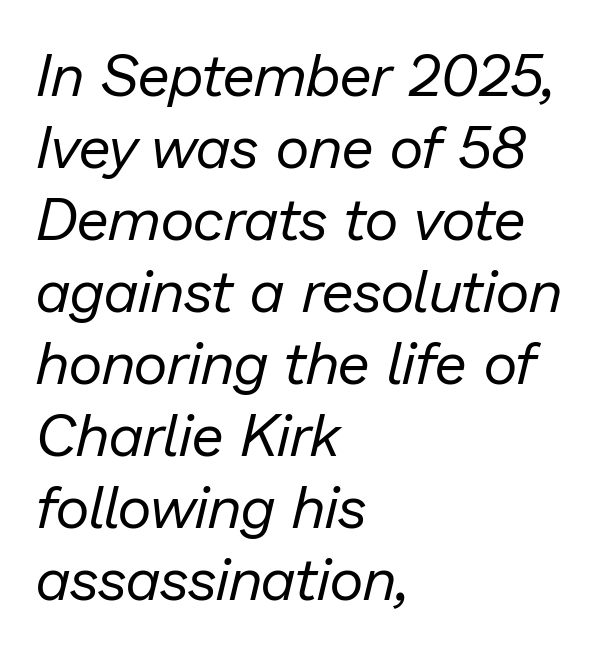
Q: Is the text bold? A: No.
Q: Is the text italic (slanted)? A: Yes, it leans right by about 13 degrees.
Q: Is the text underlined? A: No.
Q: How is the paragraph aligned? A: Left-aligned.
Q: Is the spacing between letters normal or unusually wide? A: Normal.
Q: Width (condensed, normal, or wide)? A: Normal.
Q: Stroke contrast? A: Low.
Q: x-height? A: Medium.
Q: Monospaced? A: No.
